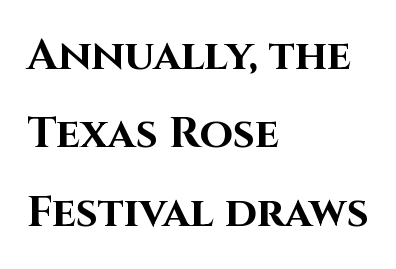
Q: Is the text bold? A: Yes.
Q: Is the text italic (slanted)? A: No, it is upright.
Q: Is the typeface a serif or a sans-serif typeface? A: Sans-serif.
Q: Is the text underlined? A: No.
Q: How is the paragraph aligned? A: Left-aligned.
Q: Is the spacing between letters normal or unusually wide? A: Normal.
Q: Width (condensed, normal, or wide)? A: Normal.
Q: Stroke contrast? A: High.
Q: x-height? A: Large.
Q: Monospaced? A: No.
